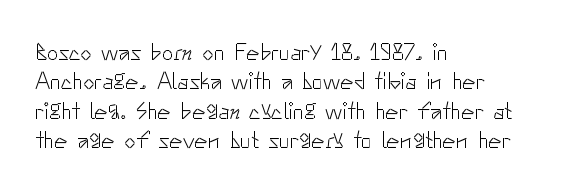
The image shows 23 px text type, upright; set left-aligned, normal line spacing (1.28x), normal letter spacing, not underlined.
